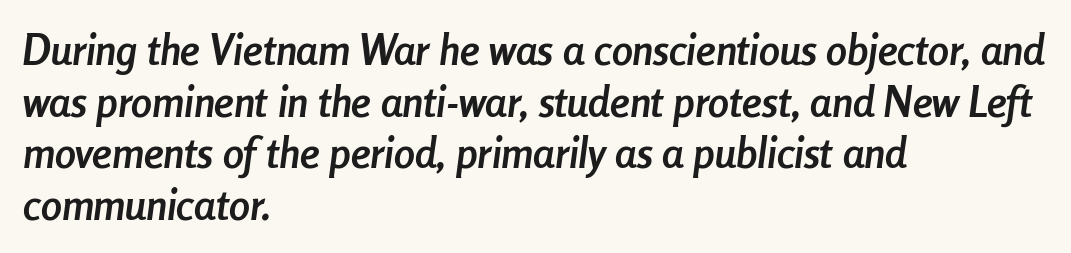
Q: Is the text bold? A: Yes.
Q: Is the text italic (slanted)? A: Yes, it leans right by about 8 degrees.
Q: Is the text underlined? A: No.
Q: How is the paragraph aligned? A: Left-aligned.
Q: Is the spacing between letters normal or unusually wide? A: Normal.
Q: Width (condensed, normal, or wide)? A: Condensed.
Q: Stroke contrast? A: Low.
Q: x-height? A: Medium.
Q: Monospaced? A: No.
